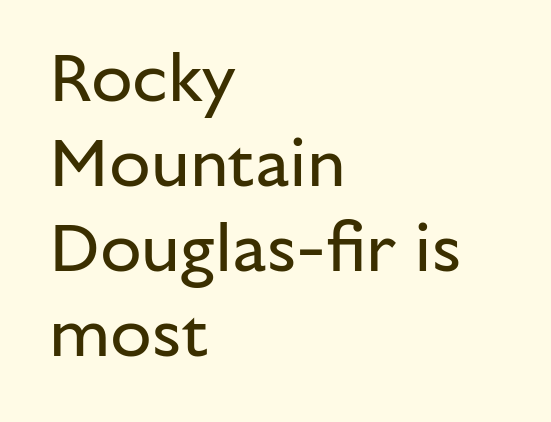
{"serif": "no", "italic": "no", "bold": "no", "weight": "regular", "width": "normal", "stroke_contrast": "low", "x_height": "medium", "monospaced": "no", "underline": "no", "align": "left", "line_spacing": "normal", "line_spacing_ratio": 1.25, "letter_spacing": "normal", "letter_spacing_em": 0.0, "glyph_px": 68}
